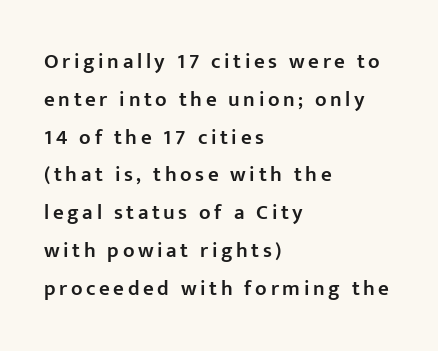
{"italic": "no", "bold": "semi", "underline": "no", "align": "left", "line_spacing_ratio": 1.8, "glyph_px": 21}
